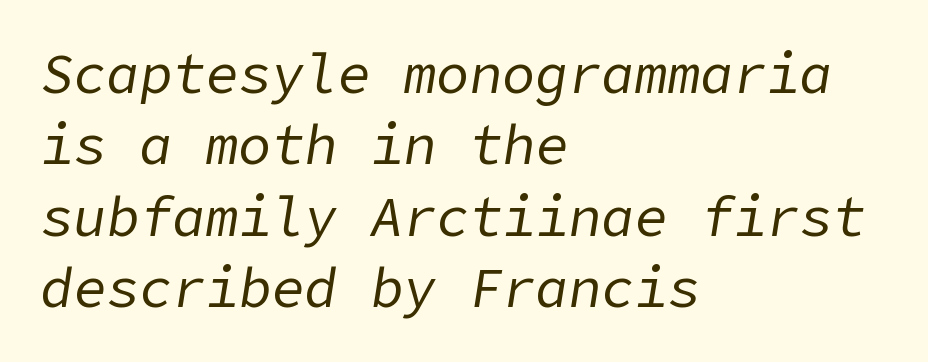
Q: Is the text bold? A: No.
Q: Is the text italic (slanted)? A: Yes, it leans right by about 9 degrees.
Q: Is the text underlined? A: No.
Q: How is the paragraph aligned? A: Left-aligned.
Q: Is the spacing between letters normal or unusually wide? A: Normal.
Q: Is the spacing between lines tight, normal or loose? A: Normal.
Q: Width (condensed, normal, or wide)? A: Normal.
Q: Stroke contrast? A: Low.
Q: x-height? A: Medium.
